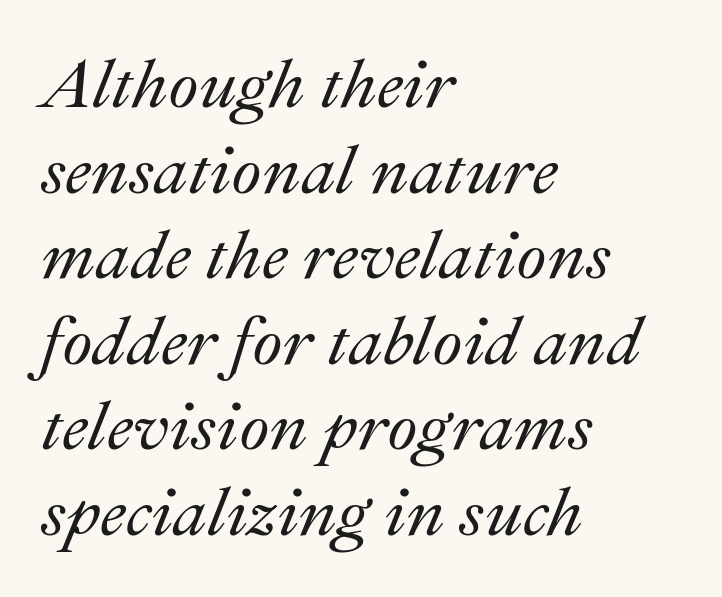
{"italic": "yes", "lean": "right", "slant_degrees": 22, "width": "normal", "stroke_contrast": "medium", "x_height": "small", "monospaced": "no", "underline": "no", "align": "left", "line_spacing_ratio": 1.24, "letter_spacing": "normal", "letter_spacing_em": 0.0, "glyph_px": 69}
